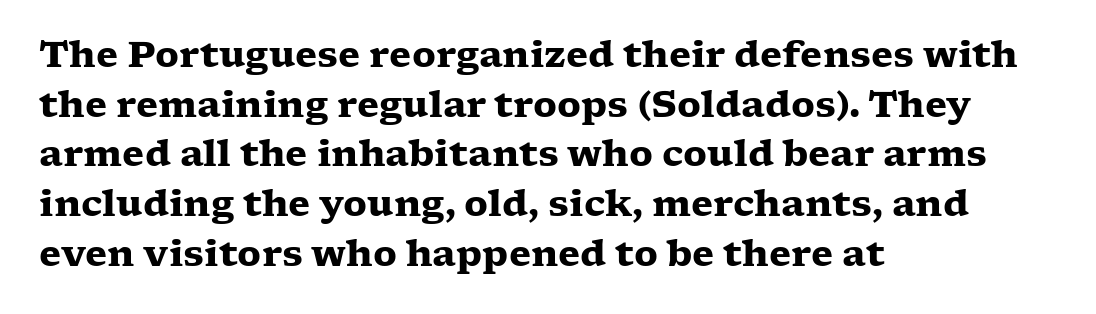
{"serif": "yes", "italic": "no", "bold": "yes", "weight": "heavy", "width": "wide", "stroke_contrast": "low", "x_height": "medium", "monospaced": "no", "underline": "no", "align": "left", "line_spacing": "normal", "line_spacing_ratio": 1.38, "letter_spacing": "normal", "letter_spacing_em": 0.0, "glyph_px": 36}
